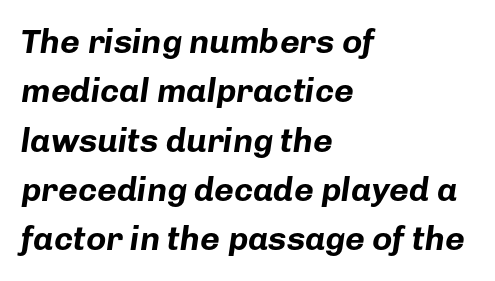
Q: Is the text bold? A: Yes.
Q: Is the text italic (slanted)? A: Yes, it leans right by about 8 degrees.
Q: Is the text underlined? A: No.
Q: How is the paragraph aligned? A: Left-aligned.
Q: Is the spacing between letters normal or unusually wide? A: Normal.
Q: Is the spacing between lines tight, normal or loose? A: Normal.
Q: Width (condensed, normal, or wide)? A: Normal.
Q: Stroke contrast? A: Low.
Q: x-height? A: Medium.
Q: Monospaced? A: No.
